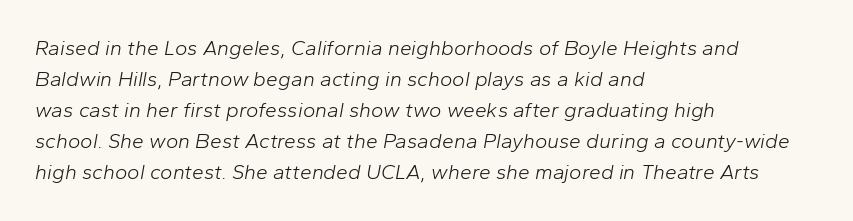
The image shows 21 px text type, italic (leaning right); set left-aligned, normal line spacing (1.48x), normal letter spacing, not underlined.
